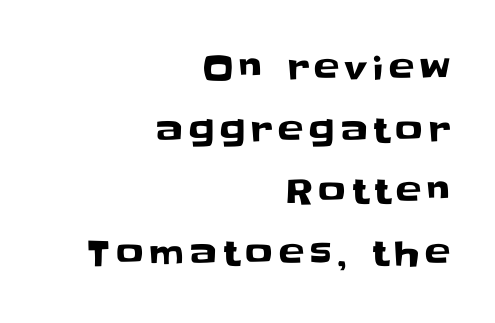
Check where the strokes stop: nothing finishes them off — pure sans. Proportional: the letters do not fall into vertical columns. Italic: no, the glyphs are upright roman. Reading down the block, your eye finds every line finishing at a fixed right position.
